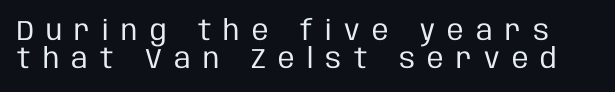
The image shows 28 px regular-weight, condensed sans-serif type, upright; set tight line spacing (1.0x), unusually wide letter spacing (+0.44 em), not underlined; low stroke contrast and a large x-height.
